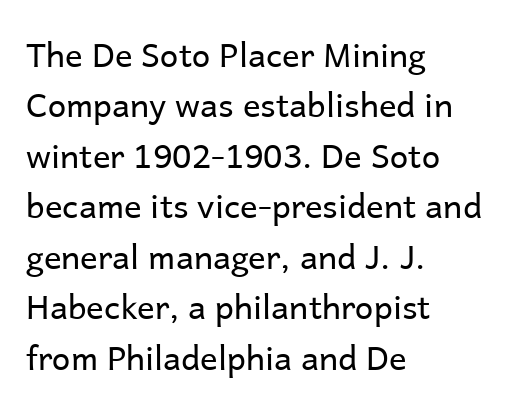
Q: Is the text bold? A: No.
Q: Is the text italic (slanted)? A: No, it is upright.
Q: Is the typeface a serif or a sans-serif typeface? A: Sans-serif.
Q: Is the text underlined? A: No.
Q: How is the paragraph aligned? A: Left-aligned.
Q: Is the spacing between letters normal or unusually wide? A: Normal.
Q: Is the spacing between lines tight, normal or loose? A: Normal.
Q: Width (condensed, normal, or wide)? A: Normal.
Q: Stroke contrast? A: Low.
Q: x-height? A: Medium.
Q: Monospaced? A: No.
